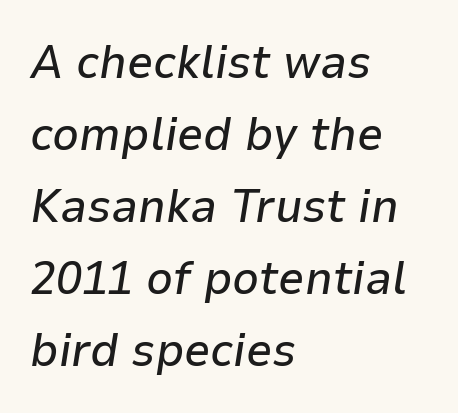
The image shows 47 px text type, italic (leaning right); set left-aligned, normal line spacing (1.53x), normal letter spacing, not underlined; low stroke contrast and a medium x-height.
